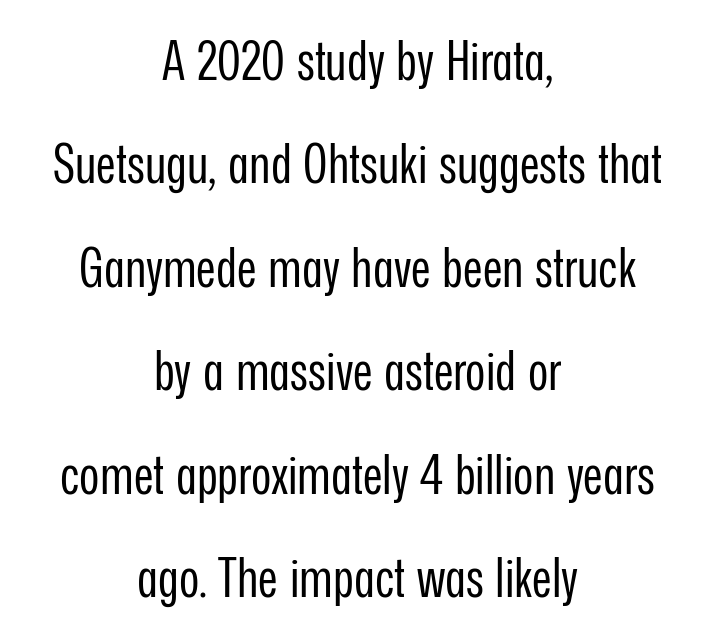
Bare-footed words on every line. This sample has the flowing, uneven cadence of proportional lettering. Which margin do the lines hug? Neither — every line sits in the middle. Weight class: somewhere from thin through regular.
